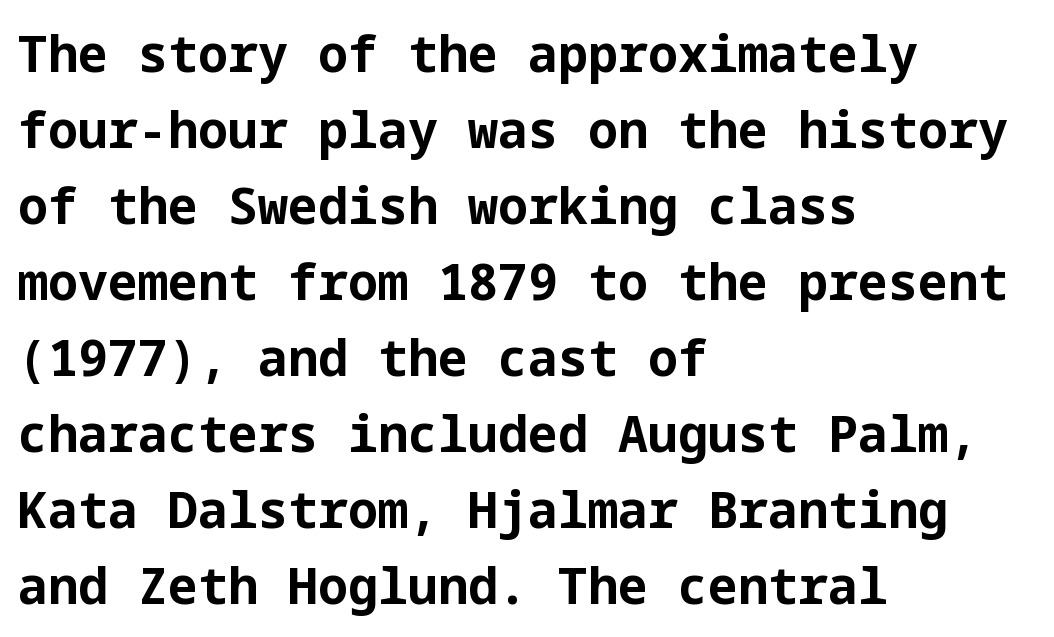
Q: Is the text bold? A: Yes.
Q: Is the text italic (slanted)? A: No, it is upright.
Q: Is the typeface a serif or a sans-serif typeface? A: Sans-serif.
Q: Is the text underlined? A: No.
Q: How is the paragraph aligned? A: Left-aligned.
Q: Is the spacing between letters normal or unusually wide? A: Normal.
Q: Is the spacing between lines tight, normal or loose? A: Normal.
Q: Width (condensed, normal, or wide)? A: Normal.
Q: Stroke contrast? A: Low.
Q: x-height? A: Medium.
